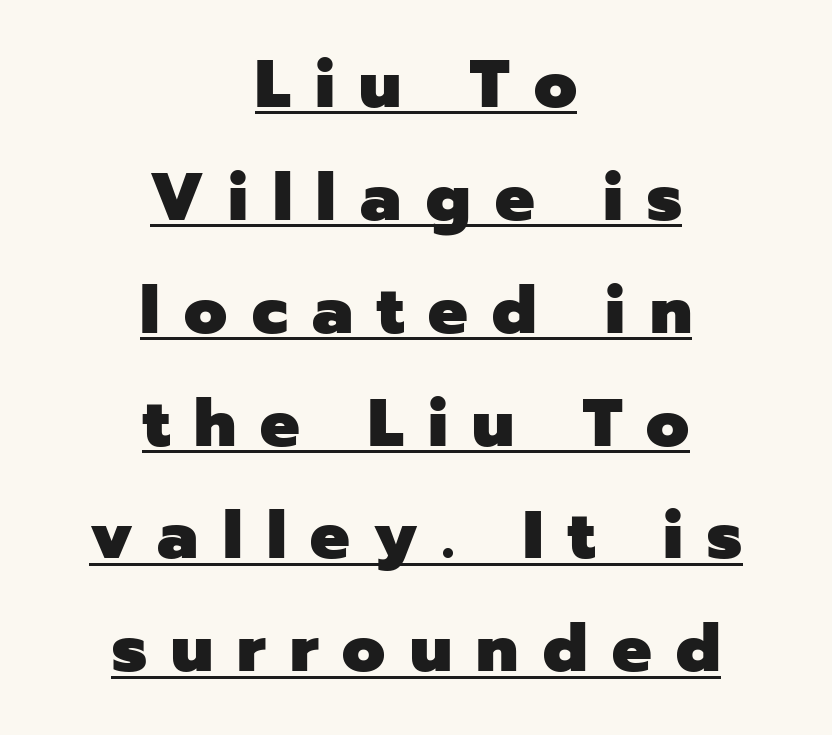
Q: Is the text bold? A: Yes.
Q: Is the text italic (slanted)? A: No, it is upright.
Q: Is the typeface a serif or a sans-serif typeface? A: Sans-serif.
Q: Is the text underlined? A: Yes.
Q: How is the paragraph aligned? A: Centered.
Q: Is the spacing between letters normal or unusually wide? A: Unusually wide.
Q: Width (condensed, normal, or wide)? A: Normal.
Q: Stroke contrast? A: Low.
Q: x-height? A: Medium.
Q: Monospaced? A: No.
